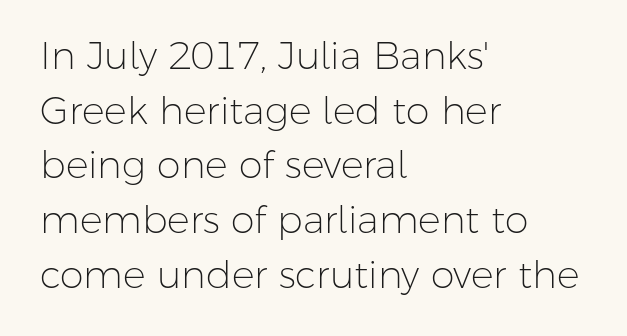
This sample has the flowing, uneven cadence of proportional lettering. Whoever set this chose a conventional vertical rhythm. Typeset ragged right — the left edge is the straight one. The typography opts for an upright posture over an oblique one. Spacing between characters is what you'd get straight out of the box.
